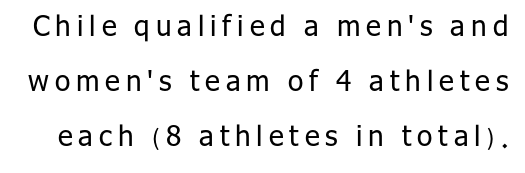
The typography opts for an upright posture over an oblique one. Decoration check: the copy has no underline. A great deal of white space separates one row of letters from the next. Character widths vary here, with narrow letters taking less room than wide ones. No feet cap the strokes, marking this as sans-serif type. Tracking here is generous; glyphs stand well apart from one another.
